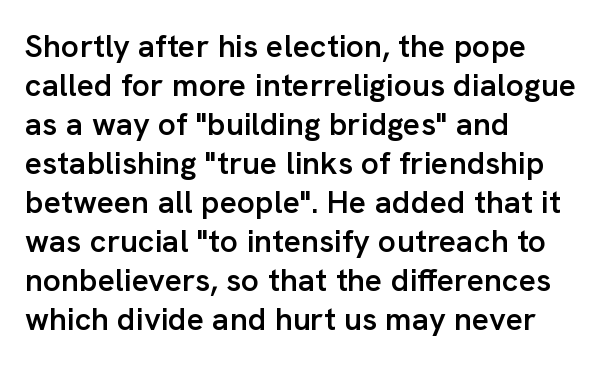
There is no visible air inserted between adjacent glyphs. A typesetter would call this proportional, since set widths differ per character. Each row of text sits above clean, open space. This sample uses a sans-serif face.
